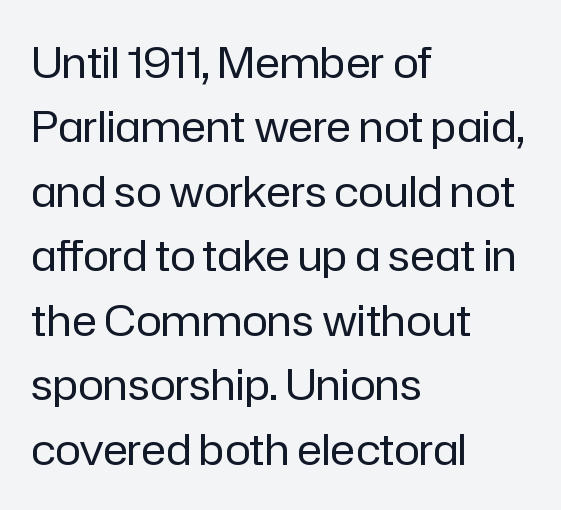
No italicization has been applied; the sample stays upright. Any mark beneath the type? The region is blank. Glyph-to-glyph distance matches everyday printed text. Does the copy run flush right? No — it runs flush left. A sans-serif font was chosen for this passage. This sample has the flowing, uneven cadence of proportional lettering.
